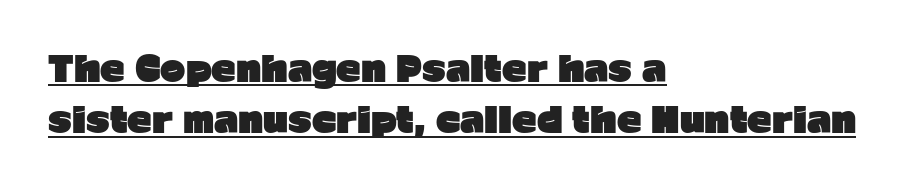
Typographically, this falls in the sans-serif category. Ordinary non-slanted type is in use. Emphasis by weight is at full strength: bold. The passage shown is underscored from start to finish.
